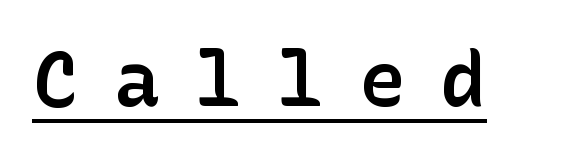
The image shows 77 px semibold sans-serif type, upright; set unusually wide letter spacing (+0.46 em), underlined; low stroke contrast and a medium x-height.
